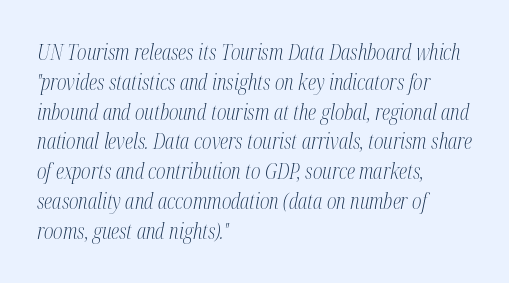
The image shows 21 px text type, italic (leaning right); set left-aligned, normal line spacing (1.42x), normal letter spacing, not underlined.
